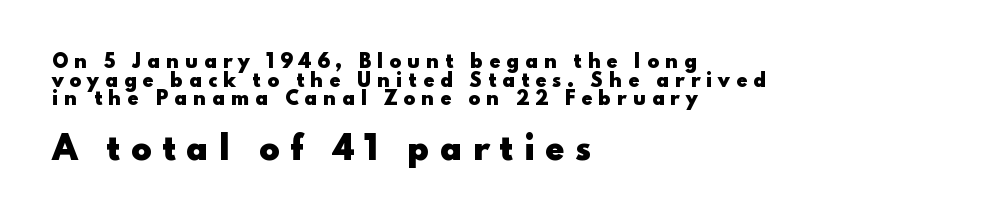
Is the type bold? Yes — the strokes are clearly thick and heavy. Each row of text sits above clean, open space. Inter-character spacing is expanded well beyond the font's built-in metrics. This is sans-serif lettering, the kind often seen on screens and signage.
